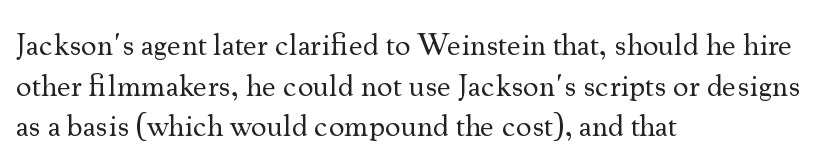
The image shows 31 px regular-weight serif type, upright; set left-aligned, normal line spacing (1.31x), normal letter spacing, not underlined; medium stroke contrast and a small x-height.
